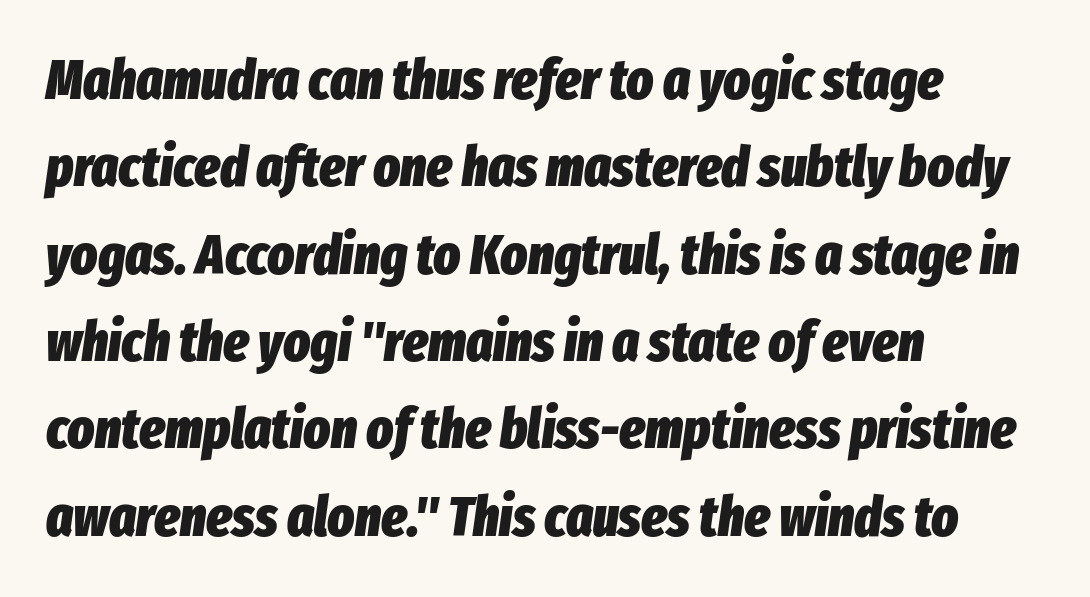
The glyphs are unaccompanied by any horizontal stroke below them. A dark, heavy texture on the line: the type is bold. The paragraph has a hard left edge and a soft right edge. The gaps between neighbouring characters are ordinary and unremarkable. The passage shown is typed in a proportional face where columns would drift. Students, observe: this is what conventionally led text looks like.
